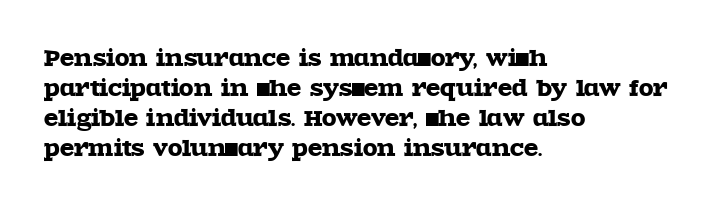
Q: Is the text italic (slanted)? A: No, it is upright.
Q: Is the text underlined? A: No.
Q: How is the paragraph aligned? A: Left-aligned.
Q: Is the spacing between letters normal or unusually wide? A: Normal.
Q: Is the spacing between lines tight, normal or loose? A: Normal.
